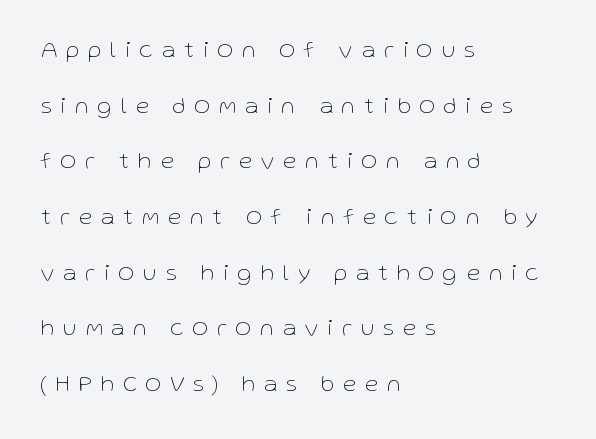
Q: Is the text bold? A: No.
Q: Is the text italic (slanted)? A: No, it is upright.
Q: Is the text underlined? A: No.
Q: How is the paragraph aligned? A: Left-aligned.
Q: Is the spacing between letters normal or unusually wide? A: Unusually wide.
Q: Is the spacing between lines tight, normal or loose? A: Loose.
